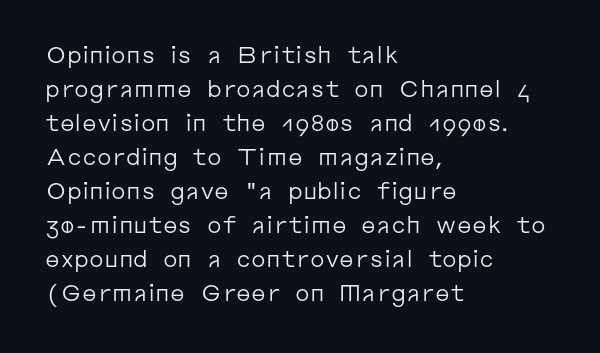
Q: Is the text bold? A: No.
Q: Is the text italic (slanted)? A: No, it is upright.
Q: Is the text underlined? A: No.
Q: How is the paragraph aligned? A: Left-aligned.
Q: Is the spacing between letters normal or unusually wide? A: Normal.
Q: Is the spacing between lines tight, normal or loose? A: Normal.
